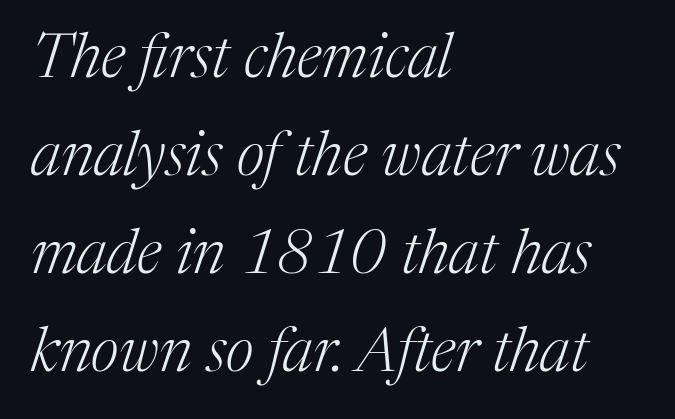
Q: Is the text bold? A: No.
Q: Is the text italic (slanted)? A: Yes, it leans right by about 17 degrees.
Q: Is the typeface a serif or a sans-serif typeface? A: Serif.
Q: Is the text underlined? A: No.
Q: How is the paragraph aligned? A: Left-aligned.
Q: Is the spacing between letters normal or unusually wide? A: Normal.
Q: Is the spacing between lines tight, normal or loose? A: Normal.
Q: Width (condensed, normal, or wide)? A: Normal.
Q: Stroke contrast? A: Medium.
Q: x-height? A: Medium.
Q: Monospaced? A: No.
